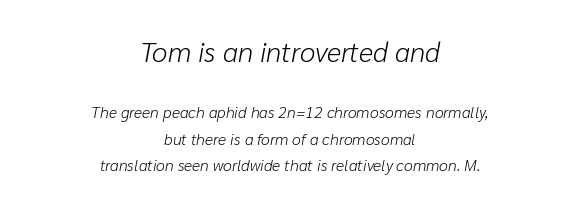
Q: Is the text bold? A: No.
Q: Is the text italic (slanted)? A: Yes, it leans right by about 10 degrees.
Q: Is the text underlined? A: No.
Q: How is the paragraph aligned? A: Centered.
Q: Is the spacing between letters normal or unusually wide? A: Normal.
Q: Is the spacing between lines tight, normal or loose? A: Normal.
Q: Which block of text is set in a larger size, the first (top) or the second (bottom)? A: The first (top) one.
Q: Width (condensed, normal, or wide)? A: Normal.
Q: Stroke contrast? A: Low.
Q: x-height? A: Medium.
Q: Monospaced? A: No.
